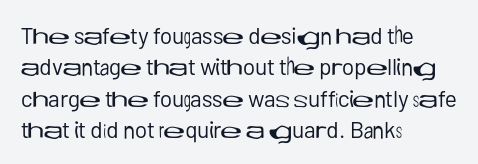
The image shows 23 px text type, upright; set left-aligned, normal line spacing (1.36x), normal letter spacing, not underlined.
